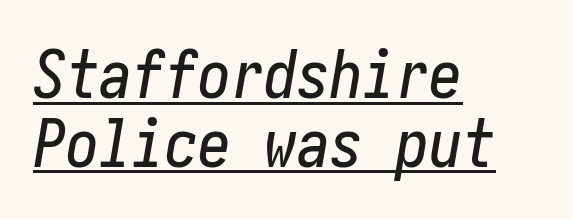
The image shows 66 px condensed type, italic (leaning right); set left-aligned, tight line spacing (1.04x), normal letter spacing, underlined; low stroke contrast and a medium x-height.
